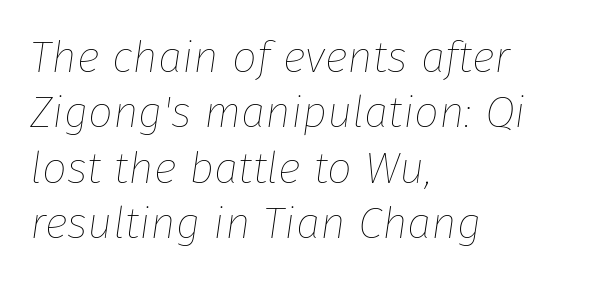
The image shows 44 px thin type, italic (leaning right); set left-aligned, normal line spacing (1.26x), normal letter spacing, not underlined; low stroke contrast and a medium x-height.
